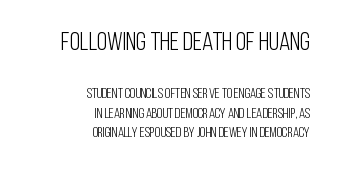
Q: Is the text bold? A: No.
Q: Is the text italic (slanted)? A: No, it is upright.
Q: Is the text underlined? A: No.
Q: How is the paragraph aligned? A: Right-aligned.
Q: Is the spacing between letters normal or unusually wide? A: Normal.
Q: Is the spacing between lines tight, normal or loose? A: Normal.
Q: Which block of text is set in a larger size, the first (top) or the second (bottom)? A: The first (top) one.
